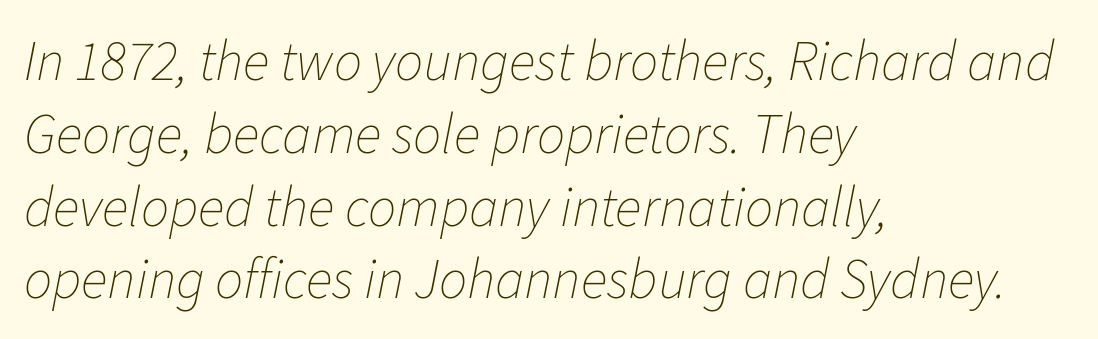
{"italic": "yes", "lean": "right", "slant_degrees": 11, "bold": "no", "weight": "thin", "width": "normal", "stroke_contrast": "low", "x_height": "medium", "monospaced": "no", "underline": "no", "align": "left", "line_spacing": "normal", "line_spacing_ratio": 1.3, "letter_spacing": "normal", "letter_spacing_em": 0.0, "glyph_px": 56}
